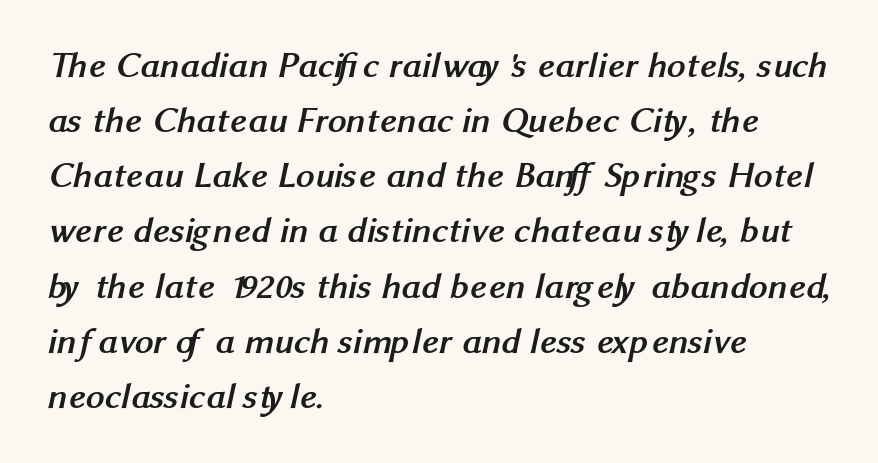
In terms of leading, this rendering sits right in the middle. Spacing verdict: proportional, widths tailored to each character. Nobody touched the tracking dial on this one. The letters are bold, with thick, heavy strokes. Rule under the text: the space is simply empty.
